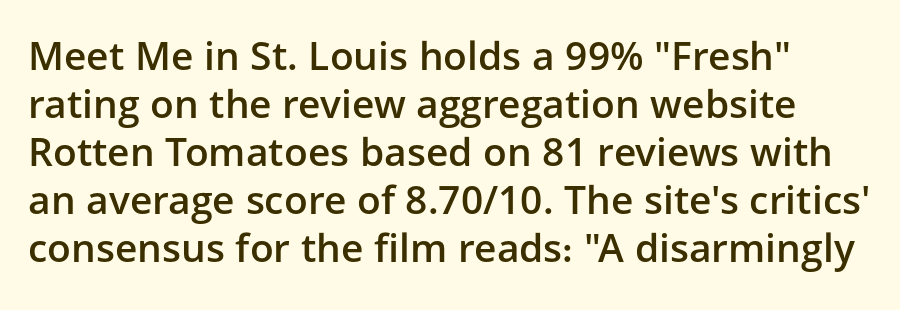
Q: Is the text bold? A: Semi-bold.
Q: Is the text italic (slanted)? A: No, it is upright.
Q: Is the typeface a serif or a sans-serif typeface? A: Sans-serif.
Q: Is the text underlined? A: No.
Q: Is the spacing between letters normal or unusually wide? A: Normal.
Q: Width (condensed, normal, or wide)? A: Normal.
Q: Stroke contrast? A: Low.
Q: x-height? A: Medium.
Q: Monospaced? A: No.
